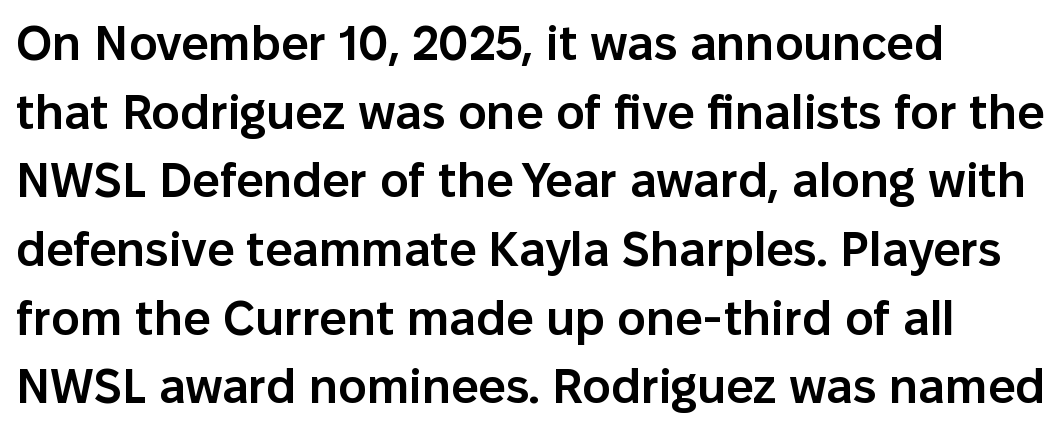
Q: Is the text bold? A: Semi-bold.
Q: Is the text italic (slanted)? A: No, it is upright.
Q: Is the typeface a serif or a sans-serif typeface? A: Sans-serif.
Q: Is the text underlined? A: No.
Q: How is the paragraph aligned? A: Left-aligned.
Q: Is the spacing between letters normal or unusually wide? A: Normal.
Q: Is the spacing between lines tight, normal or loose? A: Normal.
Q: Width (condensed, normal, or wide)? A: Normal.
Q: Stroke contrast? A: Low.
Q: x-height? A: Medium.
Q: Monospaced? A: No.
